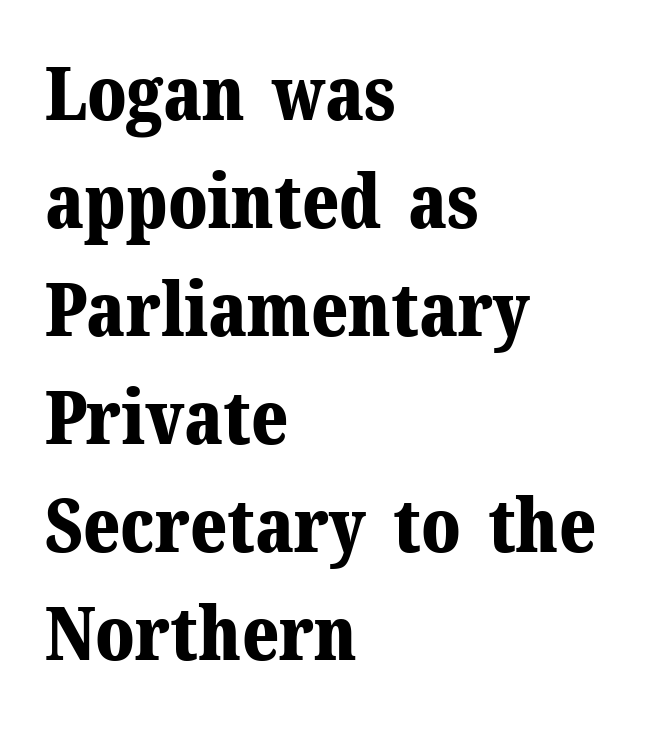
Q: Is the text bold? A: Yes.
Q: Is the text italic (slanted)? A: No, it is upright.
Q: Is the typeface a serif or a sans-serif typeface? A: Serif.
Q: Is the text underlined? A: No.
Q: How is the paragraph aligned? A: Left-aligned.
Q: Is the spacing between letters normal or unusually wide? A: Normal.
Q: Is the spacing between lines tight, normal or loose? A: Normal.
Q: Width (condensed, normal, or wide)? A: Normal.
Q: Stroke contrast? A: Medium.
Q: x-height? A: Medium.
Q: Monospaced? A: No.
